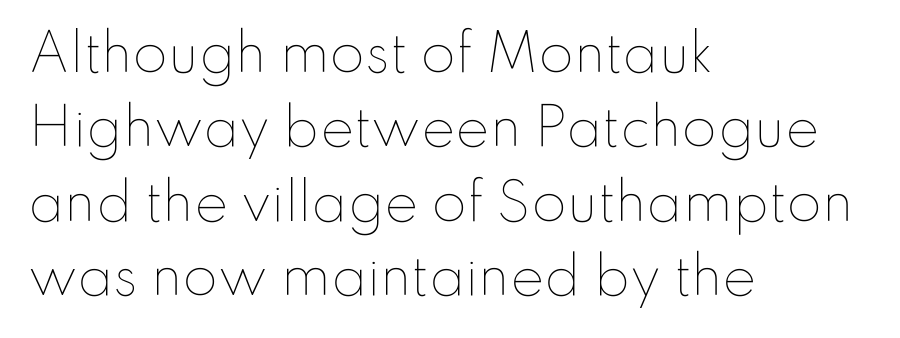
The strokes carry an ordinary text weight at most. Nobody drew a line under any word here. Notice how descenders clear the ascenders below comfortably — that's standard leading. Letter spacing: default.
